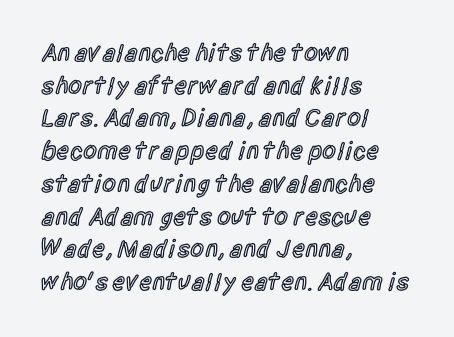
{"bold": "semi", "underline": "no", "align": "left", "line_spacing": "normal", "line_spacing_ratio": 1.31, "letter_spacing": "normal", "letter_spacing_em": 0.0, "glyph_px": 25}
